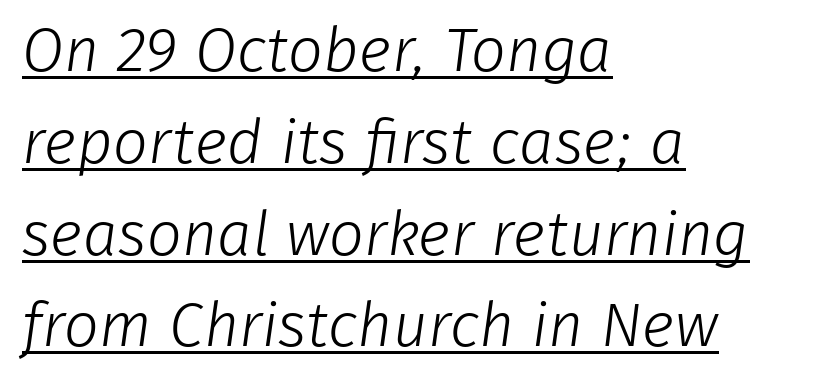
The lettering is marked with a stroke running underneath it. The rendering anchors every line to the left-hand side. Compared with typical body copy, the letter spacing here is the same. The line-height multiplier appears to be the usual default.
